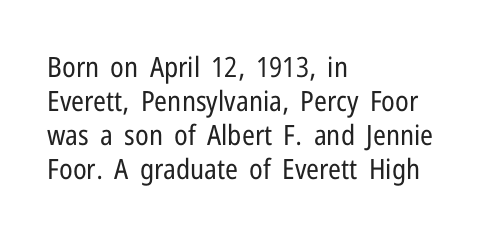
The image shows 28 px regular-weight, condensed sans-serif type, upright; set left-aligned, line spacing 1.21x, normal letter spacing, not underlined; low stroke contrast and a medium x-height.
